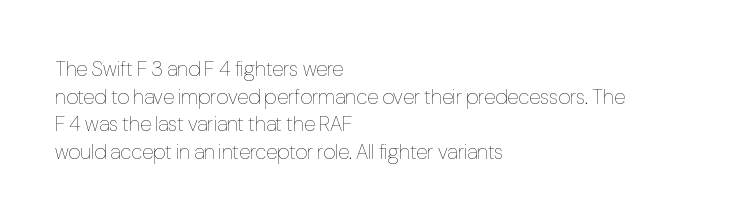
{"italic": "no", "bold": "no", "underline": "no", "align": "left", "line_spacing": "normal", "line_spacing_ratio": 1.31, "letter_spacing": "normal", "letter_spacing_em": 0.0, "glyph_px": 21}
